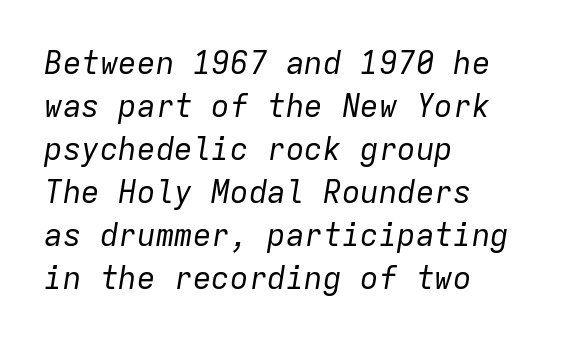
Does the copy run flush right? No — it runs flush left. The rendering uses typewriter-style spacing with identical character cells. Italic? Definitely — the glyphs are oblique. Weight: regular or lighter. Compared with typical paragraphs, the rows here are spaced about the same. Quick note: underline off.
